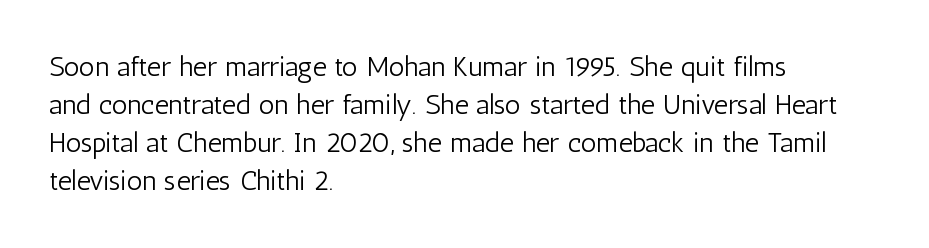
The image shows 28 px light, condensed sans-serif type, upright; set left-aligned, normal line spacing (1.36x), normal letter spacing, not underlined; low stroke contrast and a medium x-height.
